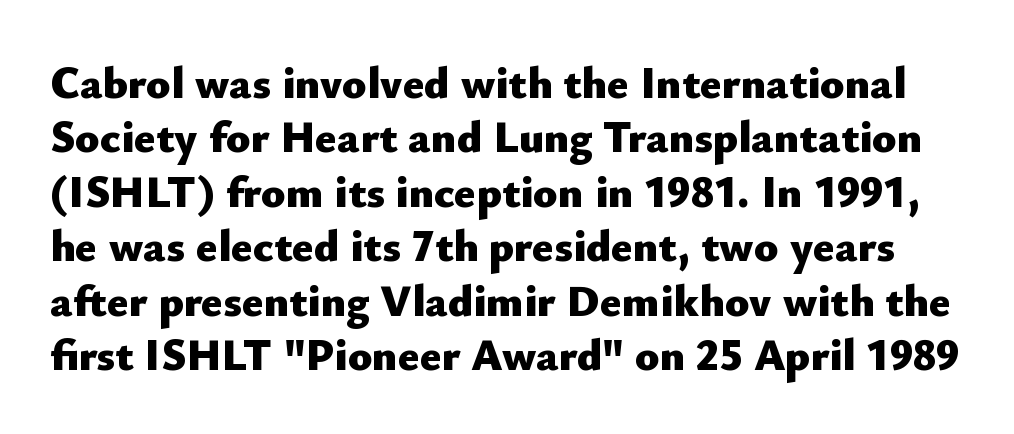
Note the varied advance widths — an 'i' is clearly narrower than an 'm'. Pretty heavy lettering here — definitely bold. A typesetter would mark this as roman, not italic. Honestly, the letter spacing is just normal — you wouldn't notice it. Nothing sits at the stroke ends, so this counts as sans-serif. Rule under the text: the space is simply empty.
